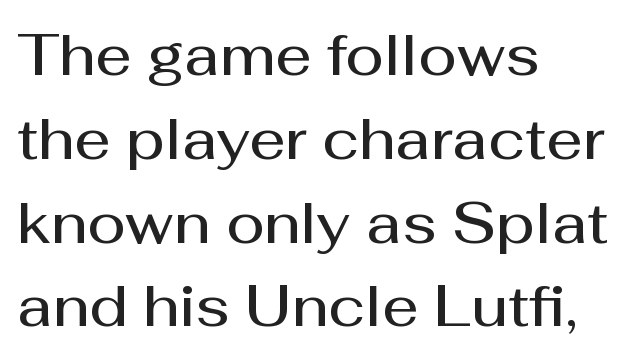
The image shows 57 px semibold sans-serif type, upright; set left-aligned, normal line spacing (1.47x), normal letter spacing, not underlined; medium stroke contrast and a medium x-height.
